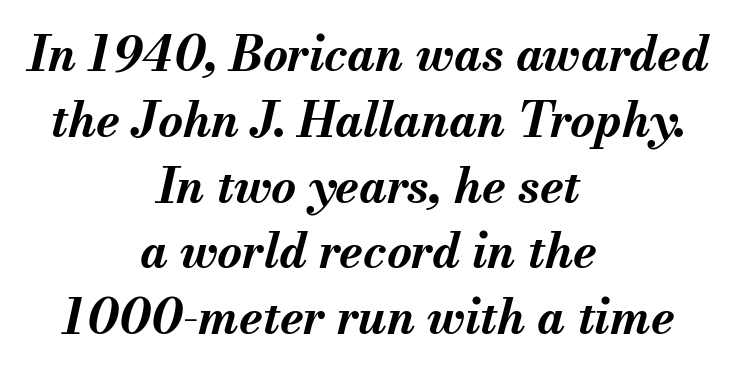
The image shows 48 px bold type, italic (leaning right); set centered, normal line spacing (1.37x), normal letter spacing, not underlined; medium stroke contrast and a small x-height.
